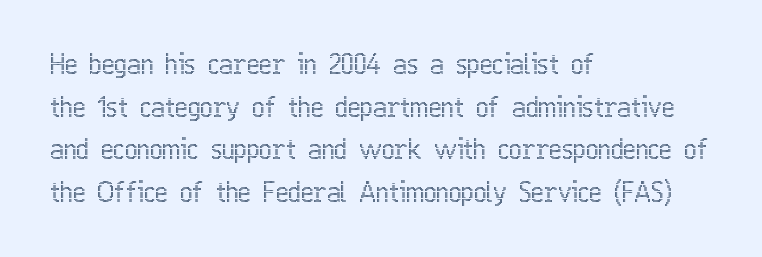
{"italic": "no", "underline": "no", "align": "left", "line_spacing": "normal", "line_spacing_ratio": 1.58, "letter_spacing": "normal", "letter_spacing_em": 0.0, "glyph_px": 27}
